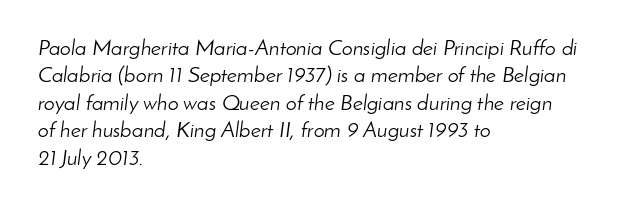
Q: Is the text bold? A: No.
Q: Is the text italic (slanted)? A: Yes, it leans right by about 8 degrees.
Q: Is the text underlined? A: No.
Q: How is the paragraph aligned? A: Left-aligned.
Q: Is the spacing between letters normal or unusually wide? A: Normal.
Q: Is the spacing between lines tight, normal or loose? A: Normal.
